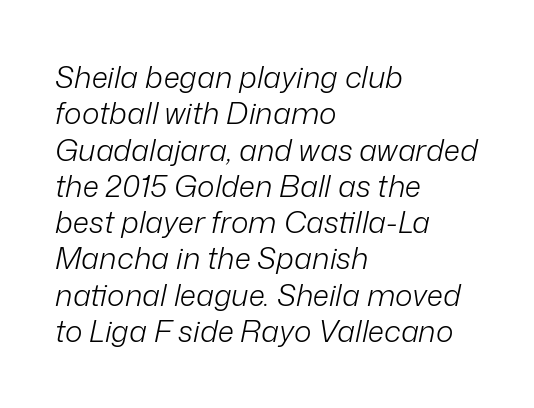
{"italic": "yes", "lean": "right", "slant_degrees": 12, "bold": "no", "weight": "light", "width": "normal", "stroke_contrast": "low", "x_height": "medium", "monospaced": "no", "underline": "no", "align": "left", "line_spacing_ratio": 1.21, "letter_spacing": "normal", "letter_spacing_em": 0.0, "glyph_px": 30}
